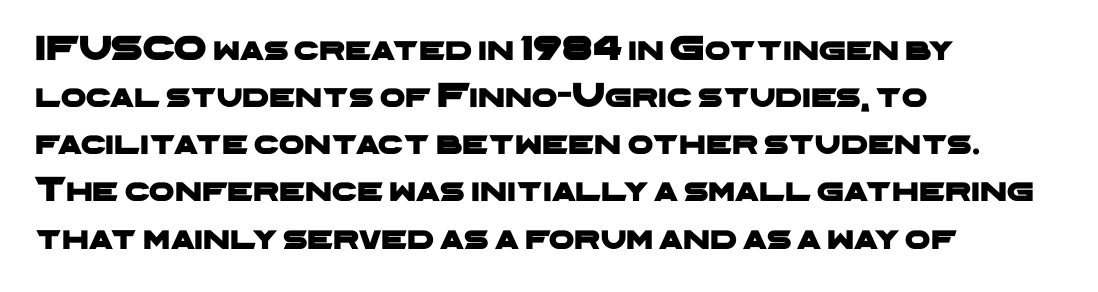
The image shows 36 px wide sans-serif type; set left-aligned, normal line spacing (1.31x), normal letter spacing, not underlined; low stroke contrast and a medium x-height.
